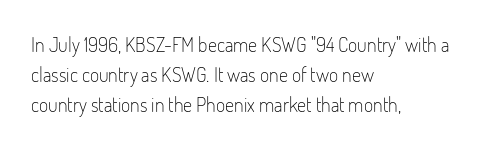
Q: Is the text bold? A: No.
Q: Is the text italic (slanted)? A: No, it is upright.
Q: Is the text underlined? A: No.
Q: How is the paragraph aligned? A: Left-aligned.
Q: Is the spacing between letters normal or unusually wide? A: Normal.
Q: Is the spacing between lines tight, normal or loose? A: Normal.
